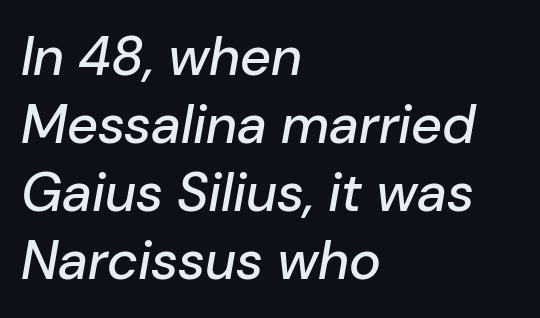
{"italic": "yes", "lean": "right", "slant_degrees": 10, "width": "normal", "stroke_contrast": "low", "x_height": "medium", "monospaced": "no", "underline": "no", "align": "left", "line_spacing": "normal", "line_spacing_ratio": 1.26, "letter_spacing": "normal", "letter_spacing_em": 0.0, "glyph_px": 54}
